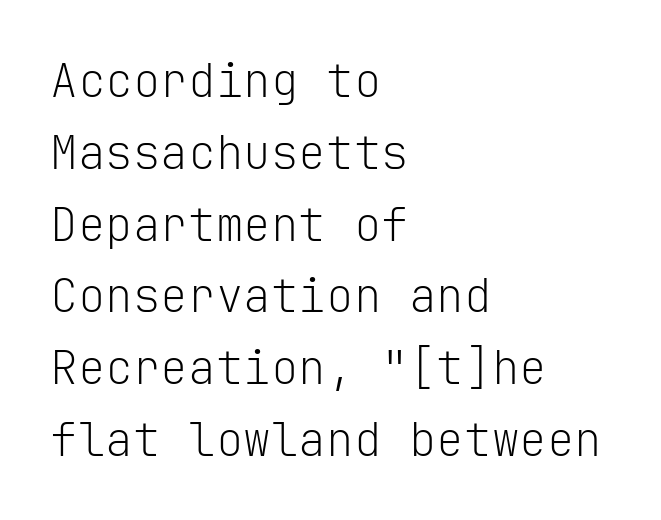
{"serif": "no", "italic": "no", "bold": "no", "weight": "light", "width": "normal", "stroke_contrast": "low", "x_height": "medium", "monospaced": "yes", "underline": "no", "align": "left", "line_spacing": "normal", "line_spacing_ratio": 1.56, "letter_spacing": "normal", "letter_spacing_em": 0.0, "glyph_px": 46}
